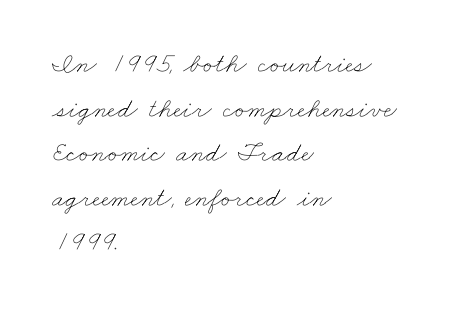
The image shows 28 px thin, wide type; set left-aligned, normal line spacing (1.59x), normal letter spacing, not underlined; low stroke contrast and a small x-height.
